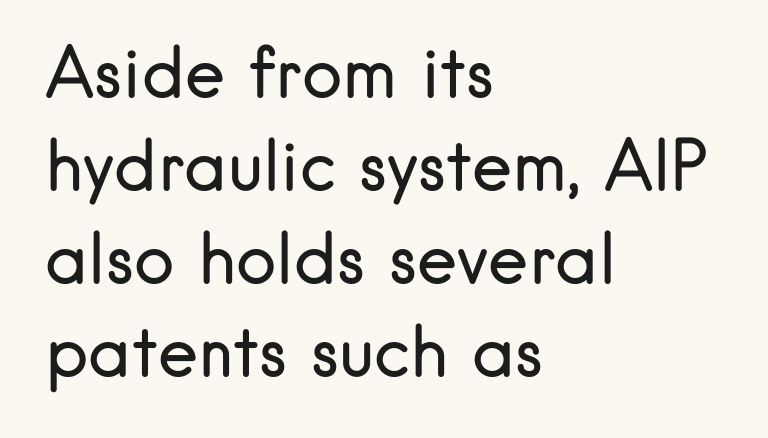
{"serif": "no", "italic": "no", "bold": "no", "weight": "regular", "width": "normal", "stroke_contrast": "low", "x_height": "small", "monospaced": "no", "underline": "no", "align": "left", "line_spacing": "normal", "line_spacing_ratio": 1.37, "letter_spacing": "normal", "letter_spacing_em": 0.0, "glyph_px": 68}
